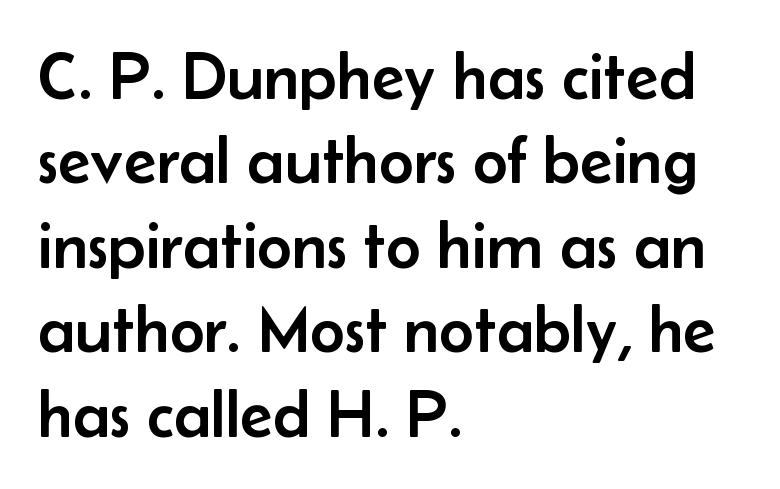
The tracking reads as untouched default to a designer's eye. Italic? Not at all — the glyphs are vertical. How would I describe the line gaps? Plain and ordinary. The designer went with a sans here, leaving each stem footless.
